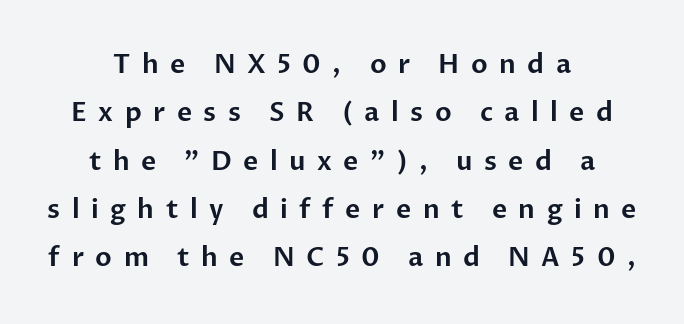
{"italic": "no", "underline": "no", "align": "center", "line_spacing_ratio": 1.86, "letter_spacing": "wide", "letter_spacing_em": 0.44, "glyph_px": 26}
